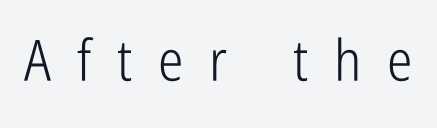
The image shows 57 px light, condensed sans-serif type, upright; set unusually wide letter spacing (+0.45 em), not underlined; low stroke contrast and a medium x-height.
